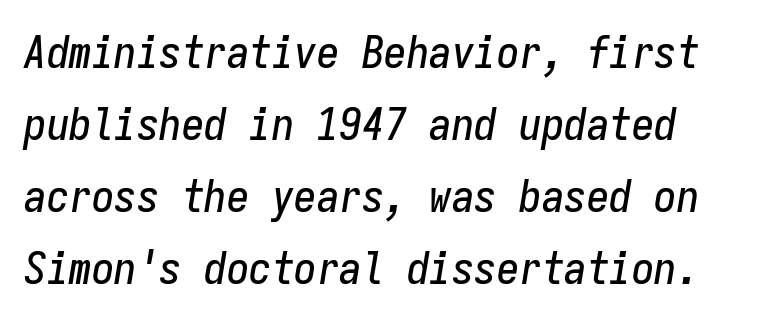
The image shows 45 px condensed type, italic (leaning right), monospaced; set left-aligned, normal line spacing (1.6x), normal letter spacing, not underlined; low stroke contrast and a medium x-height.
